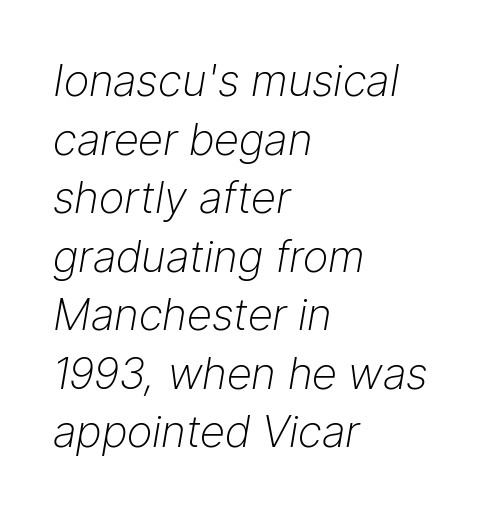
Q: Is the text bold? A: No.
Q: Is the text italic (slanted)? A: Yes, it leans right by about 9 degrees.
Q: Is the text underlined? A: No.
Q: How is the paragraph aligned? A: Left-aligned.
Q: Is the spacing between letters normal or unusually wide? A: Normal.
Q: Is the spacing between lines tight, normal or loose? A: Normal.
Q: Width (condensed, normal, or wide)? A: Normal.
Q: Stroke contrast? A: Low.
Q: x-height? A: Medium.
Q: Monospaced? A: No.
